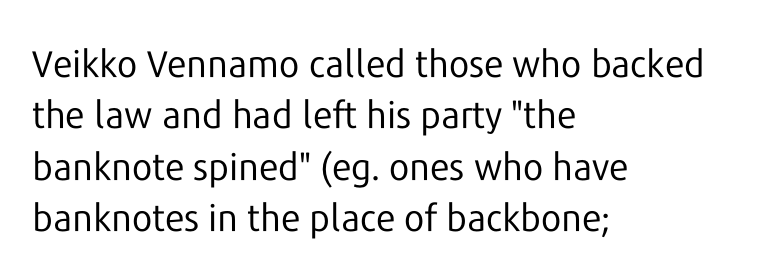
{"serif": "no", "italic": "no", "bold": "no", "weight": "regular", "width": "normal", "stroke_contrast": "low", "x_height": "medium", "monospaced": "no", "underline": "no", "align": "left", "line_spacing": "normal", "line_spacing_ratio": 1.39, "letter_spacing": "normal", "letter_spacing_em": 0.0, "glyph_px": 37}
